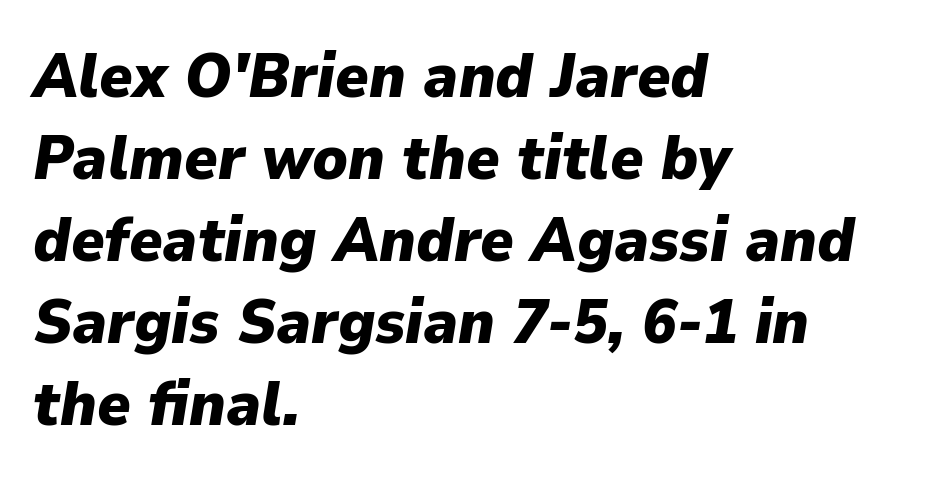
Q: Is the text bold? A: Yes.
Q: Is the text italic (slanted)? A: Yes, it leans right by about 9 degrees.
Q: Is the text underlined? A: No.
Q: How is the paragraph aligned? A: Left-aligned.
Q: Is the spacing between letters normal or unusually wide? A: Normal.
Q: Is the spacing between lines tight, normal or loose? A: Normal.
Q: Width (condensed, normal, or wide)? A: Normal.
Q: Stroke contrast? A: Low.
Q: x-height? A: Medium.
Q: Monospaced? A: No.
